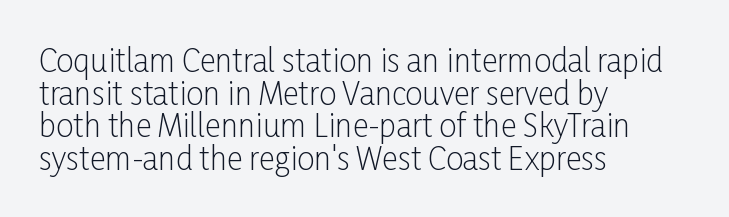
The image shows 31 px light, condensed sans-serif type, upright; set left-aligned, tight line spacing (1.05x), normal letter spacing, not underlined; low stroke contrast and a medium x-height.
